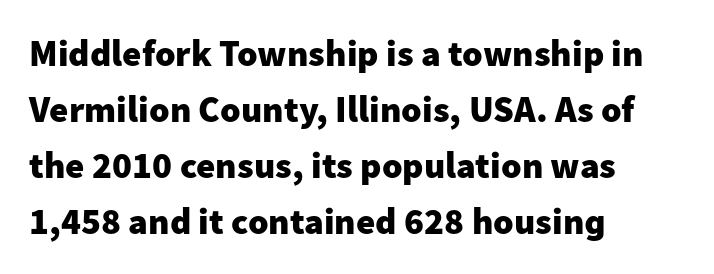
This rendering uses left alignment, leaving the right contour irregular. Rendered with straight, roman letterforms. These lines are rendered in a variable-pitch font. The text was rendered using a sans face with plain stroke endings.
